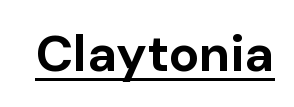
The image shows 51 px bold sans-serif type, upright; set normal letter spacing, underlined; low stroke contrast and a medium x-height.
